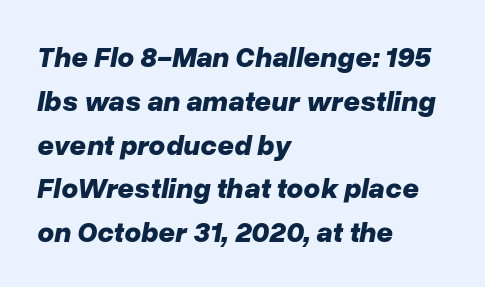
Each word holds together tightly as a unit, with standard inter-letter gaps. You'd pick this weight for a headline — it's a proper bold. Left-aligned paragraph, ragged on the right. The glyphs look as if they've been sheared to an angle.
